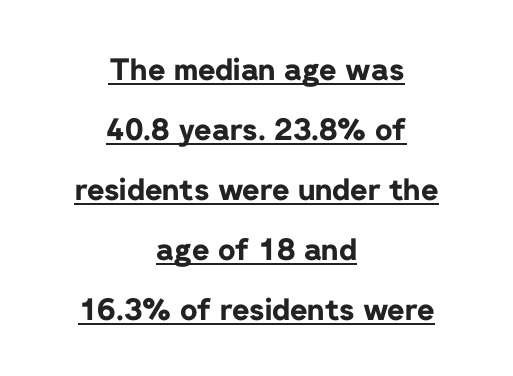
Each line is balanced around a shared central axis. Note the varied advance widths — an 'i' is clearly narrower than an 'm'. Each letter's strokes conclude bluntly, with no projecting serifs. The typography opts for an upright posture over an oblique one. The words here are underlined. A full-strength bold gives these letters their thick strokes.
